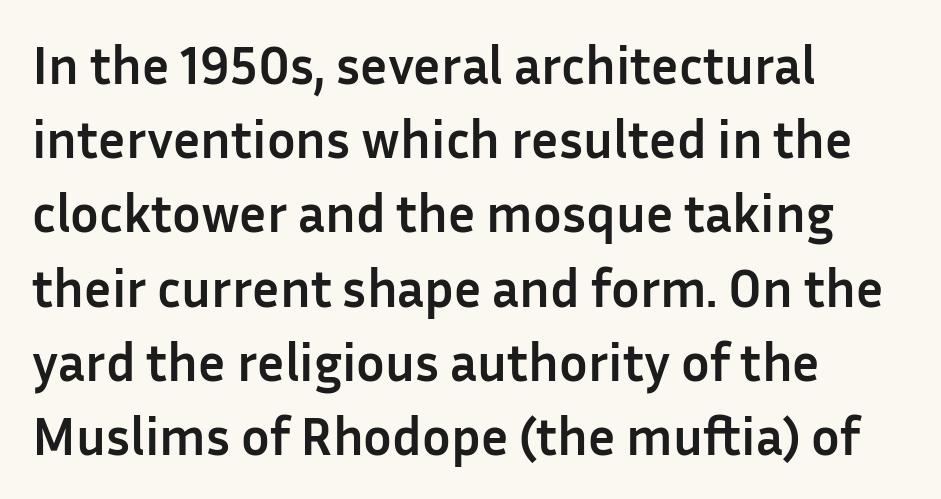
The image shows 53 px semibold sans-serif type, upright; set left-aligned, normal line spacing (1.4x), normal letter spacing, not underlined; low stroke contrast and a medium x-height.
